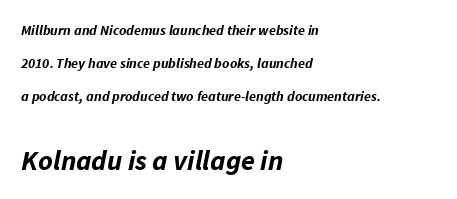
{"italic": "yes", "lean": "right", "slant_degrees": 11, "bold": "yes", "weight": "bold", "width": "normal", "stroke_contrast": "low", "x_height": "medium", "monospaced": "no", "underline": "no", "align": "left", "line_spacing": "loose", "line_spacing_ratio": 2.34, "letter_spacing": "normal", "letter_spacing_em": 0.0, "larger_block": "second", "size_ratio": 2.0, "glyph_px": 28}
